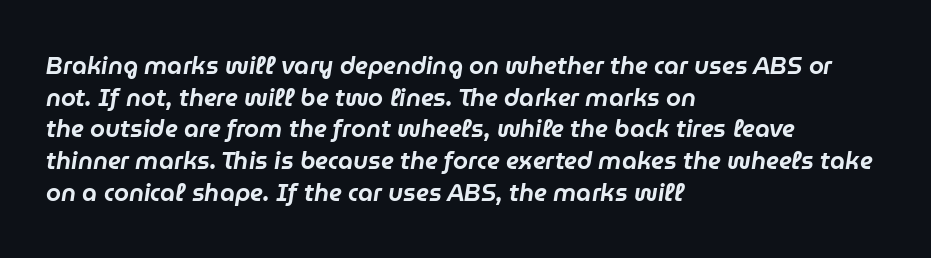
Q: Is the text italic (slanted)? A: Yes, it leans right by about 9 degrees.
Q: Is the text underlined? A: No.
Q: How is the paragraph aligned? A: Left-aligned.
Q: Is the spacing between letters normal or unusually wide? A: Normal.
Q: Is the spacing between lines tight, normal or loose? A: Normal.
